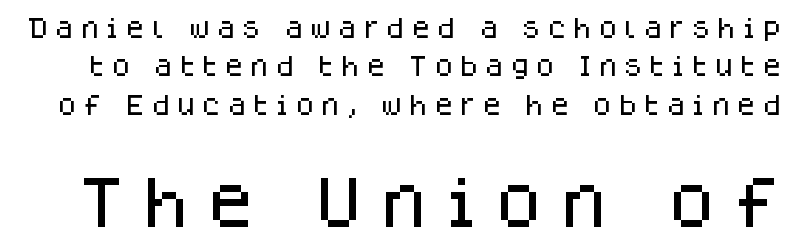
The image shows 56 px sans-serif type, upright; set line spacing 1.74x, unusually wide letter spacing (+0.28 em), not underlined; the second (bottom) block is 2.55x larger; low stroke contrast and a large x-height.
